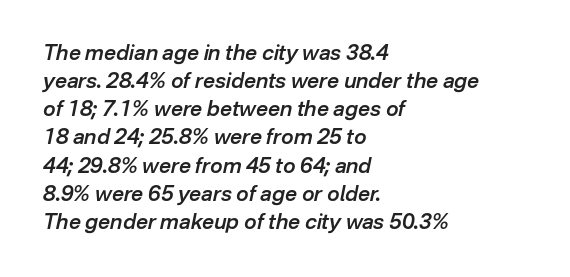
The image shows 21 px text type, italic (leaning right); set left-aligned, normal line spacing (1.34x), normal letter spacing, not underlined.
